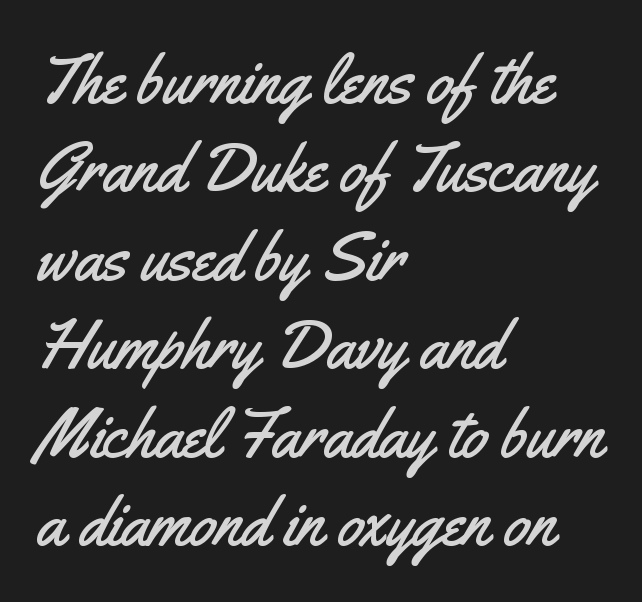
The face used here is proportionally spaced, like ordinary book or web type. How would I describe the line gaps? Plain and ordinary. Notice how the passage keeps a crisp vertical edge on the left only. The space beneath each line is pristine and unruled.
